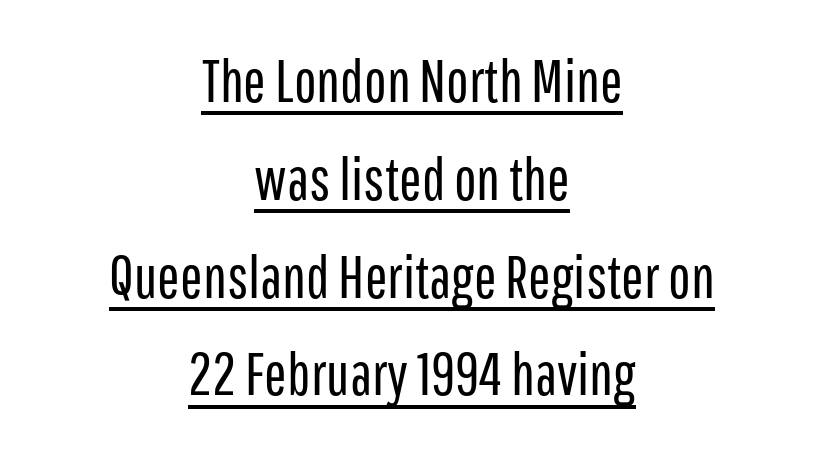
A continuous stroke trails under the words, as in a hyperlink. You can tell it's not italic because the verticals are truly vertical. Honestly, the row spacing looks completely unremarkable. The weight would be labelled regular, book, light, or lighter still. Here the designer chose a conventional face with non-uniform glyph widths.
